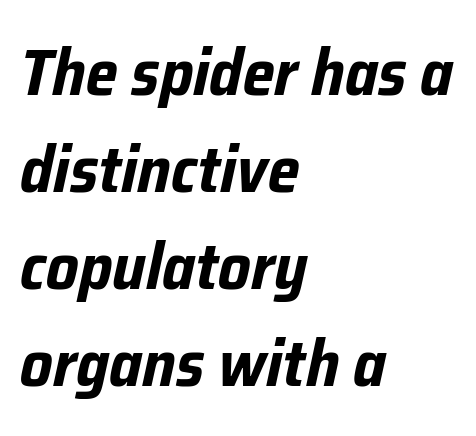
Caption: bold face, heavy strokes. You could not count columns in this text — the font is proportionally spaced. Glyph-to-glyph distance matches everyday printed text. Notice how the stems are inclined rather than vertical — that's the hallmark of italics. Each new line begins a customary step beneath the previous one. Short and long lines alike share a common starting point at left.
